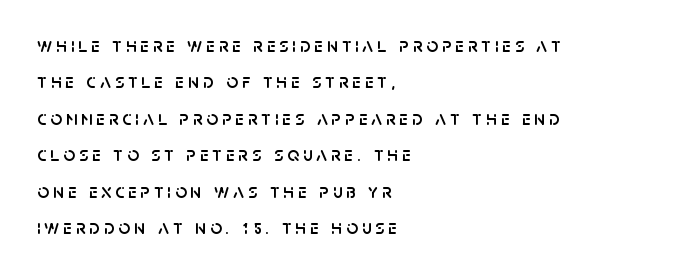
{"italic": "no", "underline": "no", "align": "left", "line_spacing_ratio": 1.82, "glyph_px": 20}
